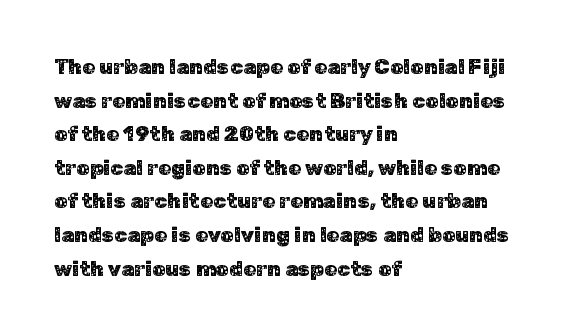
Q: Is the text italic (slanted)? A: No, it is upright.
Q: Is the text underlined? A: No.
Q: How is the paragraph aligned? A: Left-aligned.
Q: Is the spacing between letters normal or unusually wide? A: Normal.
Q: Is the spacing between lines tight, normal or loose? A: Normal.
